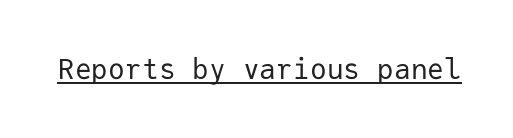
{"serif": "no", "italic": "no", "bold": "no", "weight": "regular", "width": "normal", "stroke_contrast": "low", "x_height": "medium", "monospaced": "yes", "underline": "yes", "letter_spacing": "normal", "letter_spacing_em": 0.0, "glyph_px": 28}
